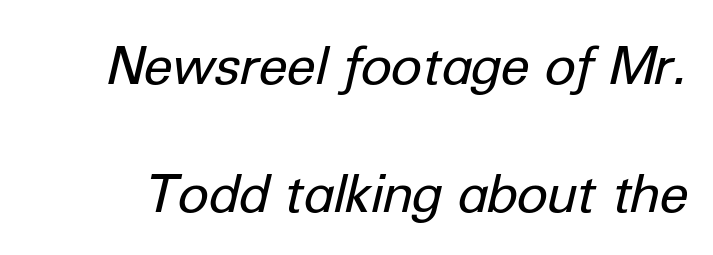
{"italic": "yes", "lean": "right", "slant_degrees": 12, "bold": "no", "weight": "regular", "width": "normal", "stroke_contrast": "low", "x_height": "medium", "monospaced": "no", "underline": "no", "line_spacing": "loose", "line_spacing_ratio": 2.42, "letter_spacing": "normal", "letter_spacing_em": 0.0, "glyph_px": 53}
